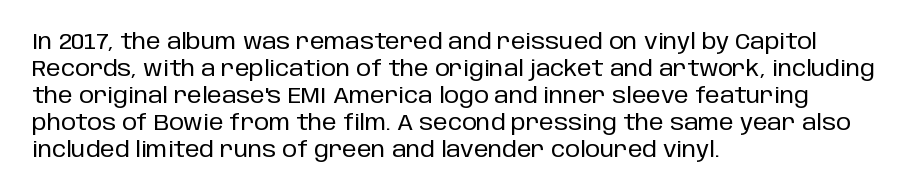
The image shows 21 px text type, upright; set left-aligned, normal line spacing (1.29x), normal letter spacing, not underlined.
